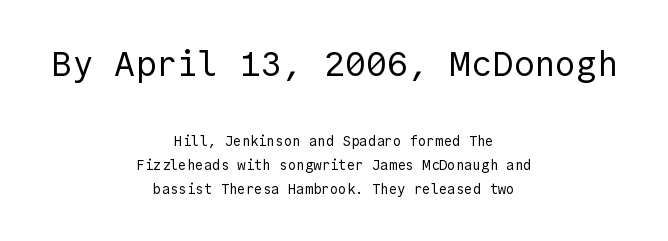
Block one is the big one; block two sits smaller underneath. Is the block centered? Yes — each line is placed symmetrically about the middle. To sum up the face: it is a sans, with no serifs. Is the stroke heavy? The answer is a plain regular-or-lighter. The baseline area is clear. Spacing between characters is what you'd get straight out of the box.
